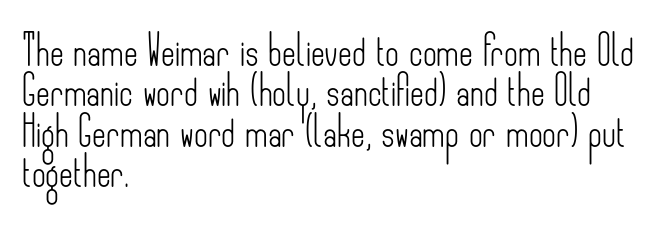
{"serif": "no", "italic": "no", "bold": "no", "weight": "light", "width": "condensed", "stroke_contrast": "low", "x_height": "small", "monospaced": "no", "underline": "no", "align": "left", "line_spacing": "normal", "line_spacing_ratio": 1.35, "letter_spacing": "normal", "letter_spacing_em": 0.0, "glyph_px": 30}
